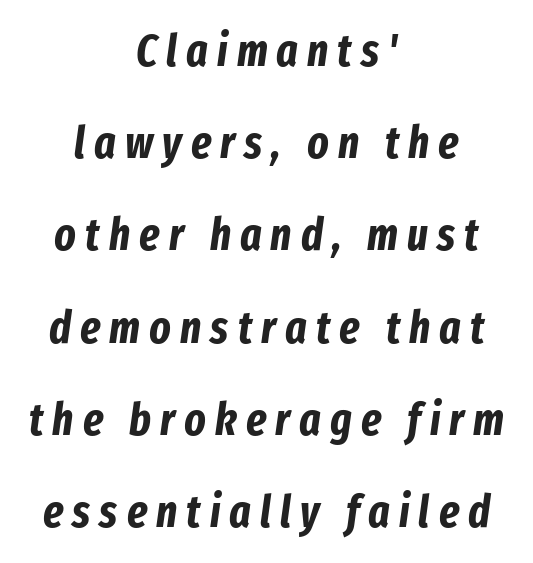
{"italic": "yes", "lean": "right", "slant_degrees": 8, "bold": "yes", "weight": "bold", "width": "condensed", "stroke_contrast": "low", "x_height": "medium", "monospaced": "no", "underline": "no", "align": "center", "line_spacing": "loose", "line_spacing_ratio": 2.05, "letter_spacing": "wide", "letter_spacing_em": 0.2, "glyph_px": 45}
